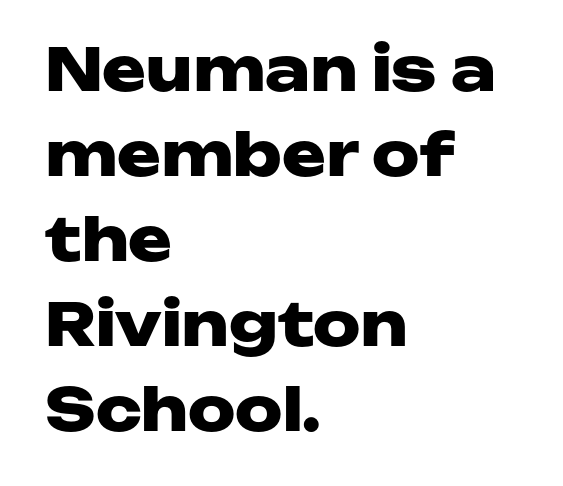
{"serif": "no", "italic": "no", "bold": "yes", "weight": "heavy", "width": "wide", "stroke_contrast": "low", "x_height": "medium", "monospaced": "no", "underline": "no", "align": "left", "line_spacing": "normal", "line_spacing_ratio": 1.44, "letter_spacing": "normal", "letter_spacing_em": 0.0, "glyph_px": 59}
